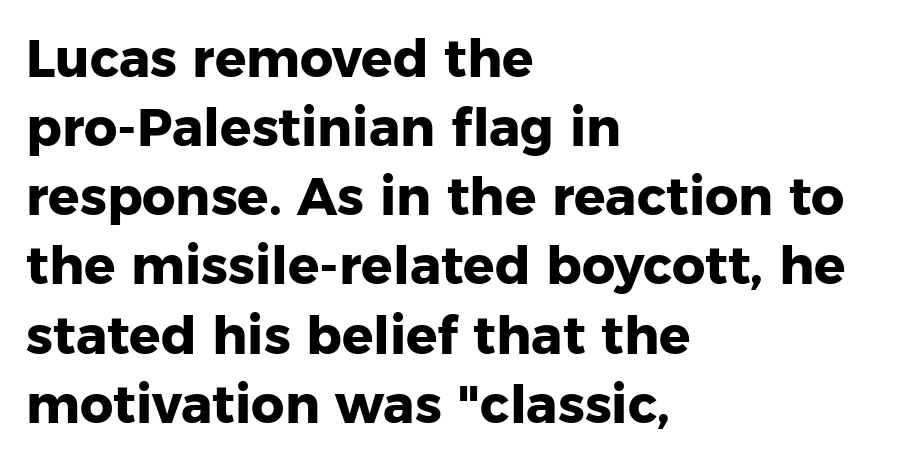
The image shows 52 px heavy sans-serif type, upright; set left-aligned, normal line spacing (1.33x), normal letter spacing, not underlined; low stroke contrast and a medium x-height.
